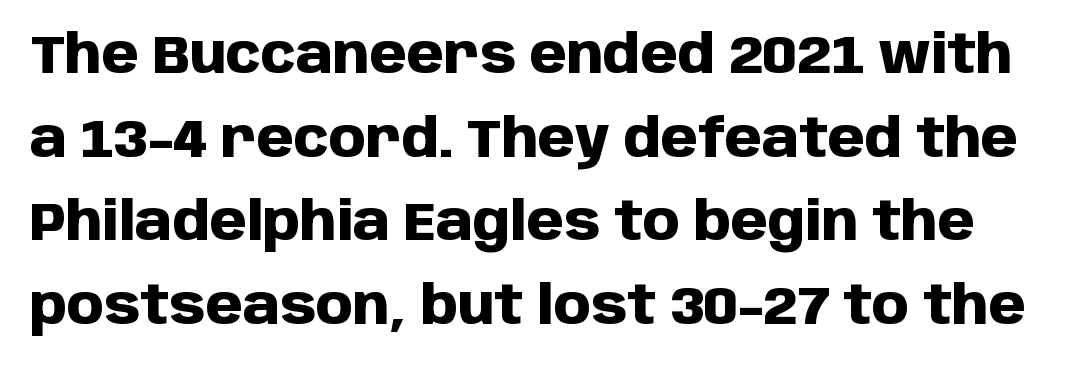
Each letter keeps its own natural width here, so spacing adapts to shape. Pretty heavy lettering here — definitely bold. Characters follow at the spacing the type designer built in. Characters remain perfectly vertical along every line.
